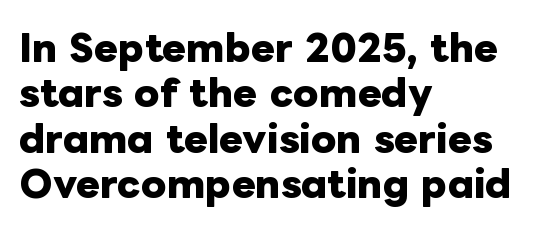
Regular leading. Typesetter's note: full bold, strokes at maximum text heaviness. Does the copy run flush right? No — it runs flush left. It's the straight-up-and-down kind of type. A typesetter would call this proportional, since set widths differ per character.
